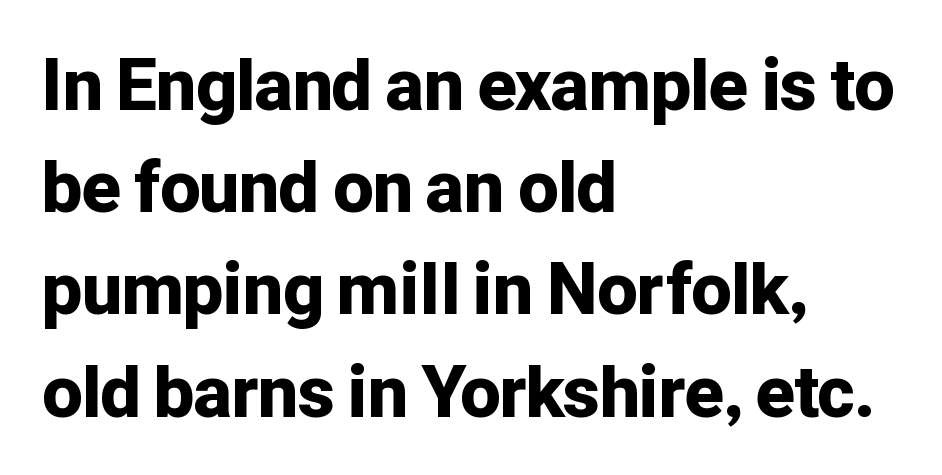
The image shows 71 px bold sans-serif type, upright; set left-aligned, normal line spacing (1.44x), normal letter spacing, not underlined; low stroke contrast and a medium x-height.
